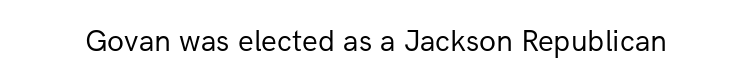
The image shows 31 px regular-weight sans-serif type, upright; set normal letter spacing, not underlined; low stroke contrast and a medium x-height.
